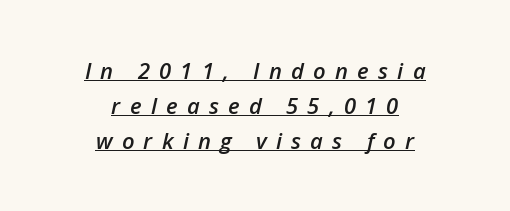
{"italic": "yes", "lean": "right", "slant_degrees": 12, "bold": "semi", "underline": "yes", "align": "center", "line_spacing": "normal", "line_spacing_ratio": 1.59, "letter_spacing": "wide", "letter_spacing_em": 0.42, "glyph_px": 22}
